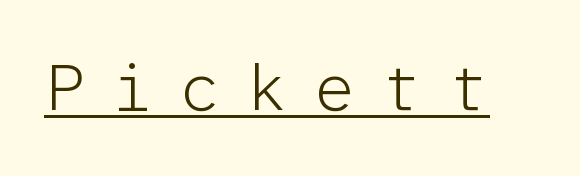
The image shows 67 px light sans-serif type, upright, monospaced; set unusually wide letter spacing (+0.37 em), underlined; low stroke contrast and a medium x-height.
